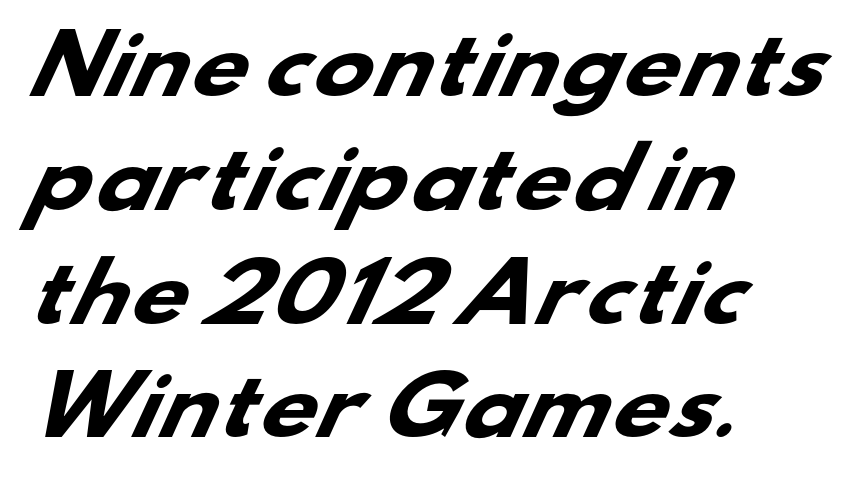
Q: Is the text bold? A: Yes.
Q: Is the typeface a serif or a sans-serif typeface? A: Sans-serif.
Q: Is the text underlined? A: No.
Q: How is the paragraph aligned? A: Left-aligned.
Q: Is the spacing between letters normal or unusually wide? A: Normal.
Q: Is the spacing between lines tight, normal or loose? A: Normal.
Q: Width (condensed, normal, or wide)? A: Wide.
Q: Stroke contrast? A: Low.
Q: x-height? A: Small.
Q: Monospaced? A: No.
